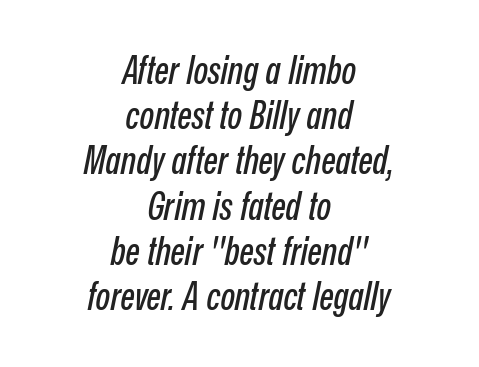
Q: Is the text italic (slanted)? A: Yes, it leans right by about 12 degrees.
Q: Is the text underlined? A: No.
Q: How is the paragraph aligned? A: Centered.
Q: Is the spacing between letters normal or unusually wide? A: Normal.
Q: Width (condensed, normal, or wide)? A: Condensed.
Q: Stroke contrast? A: Low.
Q: x-height? A: Medium.
Q: Monospaced? A: No.
